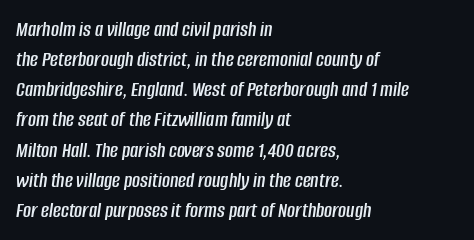
An italicized treatment has been applied to the whole sample. The foot of each line stays bare and open. Short and long lines alike share a common starting point at left. Regarding leading, the lines here are spaced in the standard way. Characters follow at the spacing the type designer built in.
